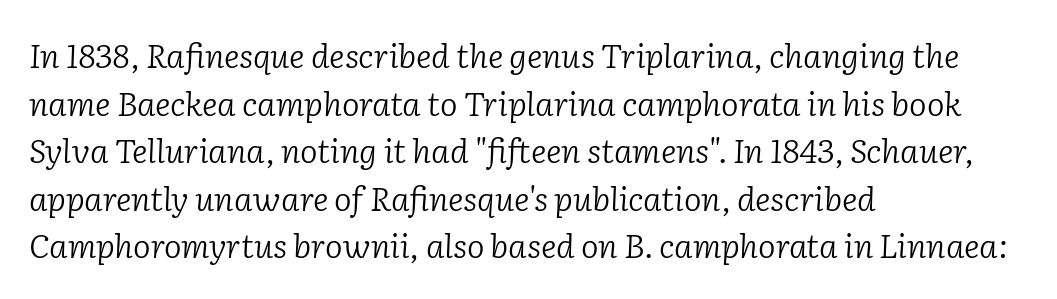
{"serif": "yes", "italic": "yes", "lean": "right", "slant_degrees": 2, "bold": "no", "weight": "light", "width": "normal", "stroke_contrast": "low", "x_height": "medium", "monospaced": "no", "underline": "no", "align": "left", "line_spacing": "normal", "line_spacing_ratio": 1.44, "letter_spacing": "normal", "letter_spacing_em": 0.0, "glyph_px": 33}
